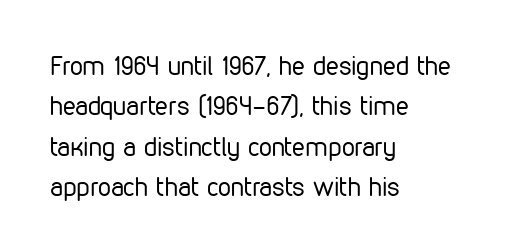
The image shows 26 px text type, upright; set left-aligned, normal line spacing (1.55x), normal letter spacing, not underlined.
